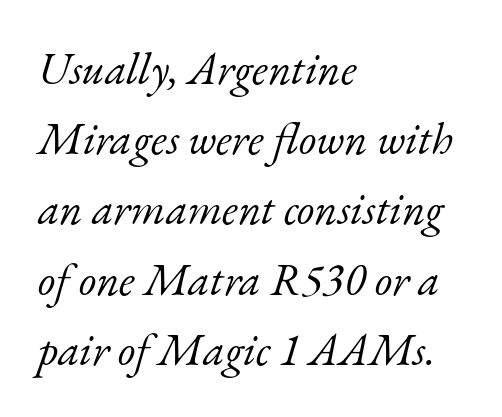
Q: Is the text bold? A: No.
Q: Is the text italic (slanted)? A: Yes, it leans right by about 17 degrees.
Q: Is the typeface a serif or a sans-serif typeface? A: Serif.
Q: Is the text underlined? A: No.
Q: How is the paragraph aligned? A: Left-aligned.
Q: Is the spacing between letters normal or unusually wide? A: Normal.
Q: Is the spacing between lines tight, normal or loose? A: Normal.
Q: Width (condensed, normal, or wide)? A: Normal.
Q: Stroke contrast? A: Low.
Q: x-height? A: Small.
Q: Monospaced? A: No.
